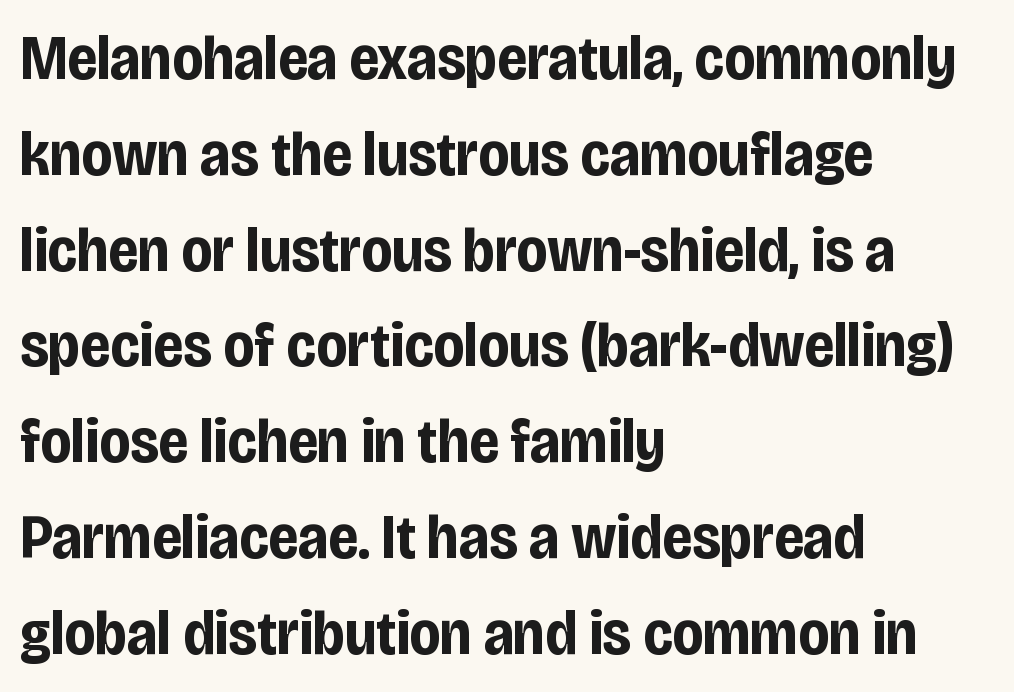
Q: Is the text bold? A: Yes.
Q: Is the text italic (slanted)? A: No, it is upright.
Q: Is the typeface a serif or a sans-serif typeface? A: Sans-serif.
Q: Is the text underlined? A: No.
Q: How is the paragraph aligned? A: Left-aligned.
Q: Is the spacing between letters normal or unusually wide? A: Normal.
Q: Is the spacing between lines tight, normal or loose? A: Normal.
Q: Width (condensed, normal, or wide)? A: Condensed.
Q: Stroke contrast? A: Low.
Q: x-height? A: Large.
Q: Monospaced? A: No.
